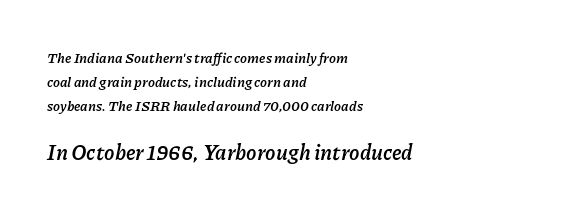
Q: Is the text bold? A: Yes.
Q: Is the text italic (slanted)? A: Yes, it leans right by about 11 degrees.
Q: Is the text underlined? A: No.
Q: How is the paragraph aligned? A: Left-aligned.
Q: Is the spacing between letters normal or unusually wide? A: Normal.
Q: Which block of text is set in a larger size, the first (top) or the second (bottom)? A: The second (bottom) one.
